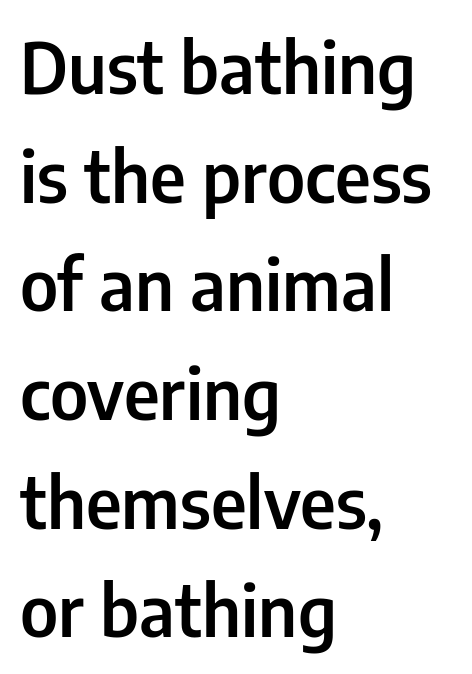
The letters are semibold — heavier than regular but short of a full bold. Here the designer chose a conventional face with non-uniform glyph widths. Students, note that the glyphs here touch the page at normal intervals. Words float on clear page, feet unadorned. Upright lettering throughout.
